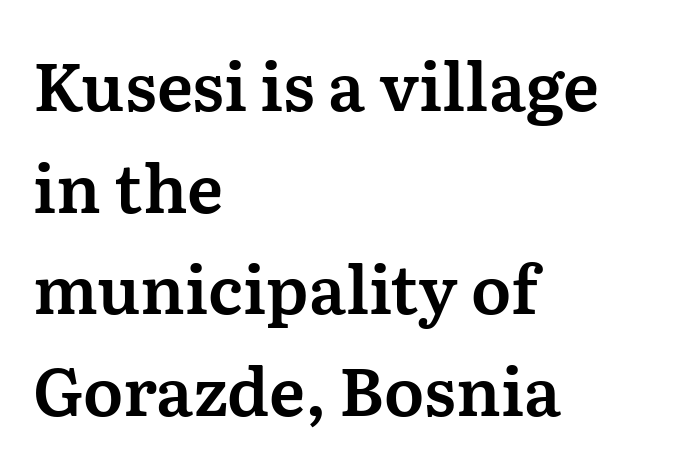
{"serif": "yes", "italic": "no", "width": "normal", "stroke_contrast": "medium", "x_height": "medium", "monospaced": "no", "underline": "no", "align": "left", "line_spacing": "normal", "line_spacing_ratio": 1.54, "letter_spacing": "normal", "letter_spacing_em": 0.0, "glyph_px": 66}
